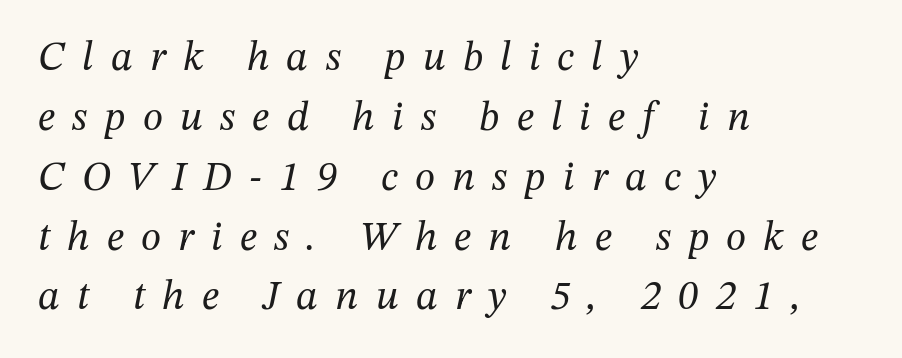
{"serif": "yes", "italic": "yes", "lean": "right", "slant_degrees": 12, "bold": "no", "weight": "regular", "width": "normal", "stroke_contrast": "medium", "x_height": "medium", "monospaced": "no", "underline": "no", "align": "left", "line_spacing": "normal", "line_spacing_ratio": 1.46, "letter_spacing": "wide", "letter_spacing_em": 0.42, "glyph_px": 41}
